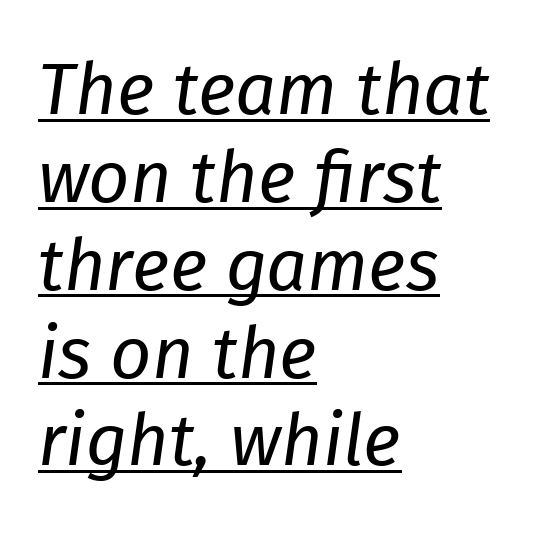
Q: Is the text bold? A: No.
Q: Is the text italic (slanted)? A: Yes, it leans right by about 8 degrees.
Q: Is the text underlined? A: Yes.
Q: How is the paragraph aligned? A: Left-aligned.
Q: Is the spacing between letters normal or unusually wide? A: Normal.
Q: Width (condensed, normal, or wide)? A: Normal.
Q: Stroke contrast? A: Low.
Q: x-height? A: Medium.
Q: Monospaced? A: No.
